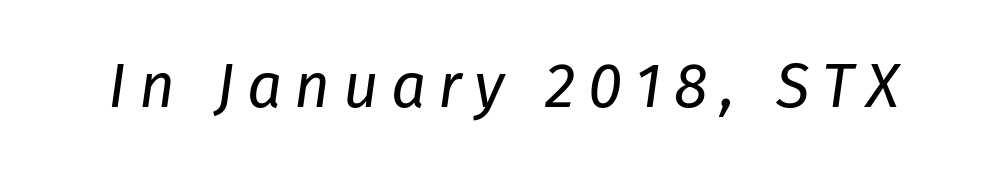
The image shows 62 px regular-weight type, italic (leaning right); set unusually wide letter spacing (+0.2 em), not underlined; low stroke contrast and a medium x-height.
